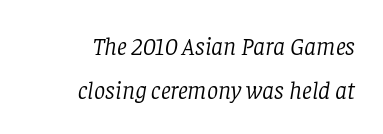
{"italic": "yes", "lean": "right", "slant_degrees": 8, "bold": "no", "underline": "no", "align": "right", "line_spacing_ratio": 1.77, "letter_spacing": "normal", "letter_spacing_em": 0.0, "glyph_px": 25}
